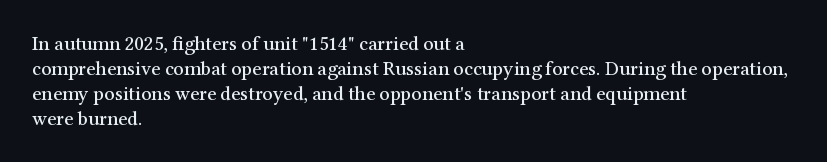
{"italic": "no", "underline": "no", "align": "left", "line_spacing": "normal", "line_spacing_ratio": 1.25, "letter_spacing": "normal", "letter_spacing_em": 0.0, "glyph_px": 20}
